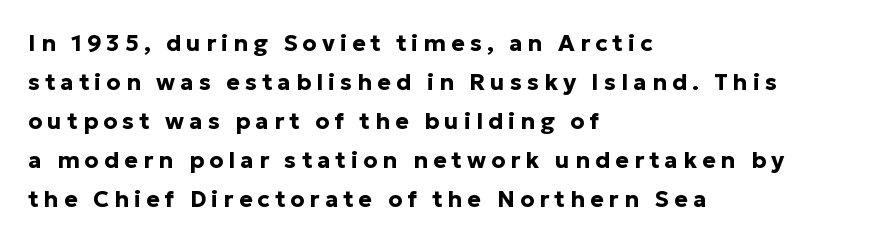
The image shows 23 px bold type, upright; set left-aligned, normal line spacing (1.7x), unusually wide letter spacing (+0.22 em), not underlined.
